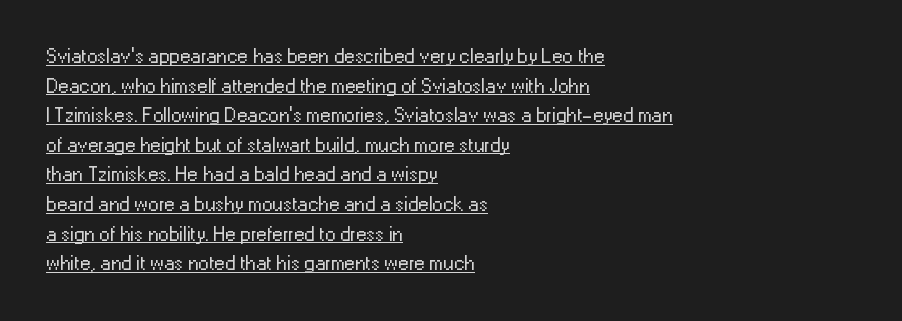
The image shows 21 px text type, upright; set left-aligned, normal line spacing (1.41x), normal letter spacing, underlined.
